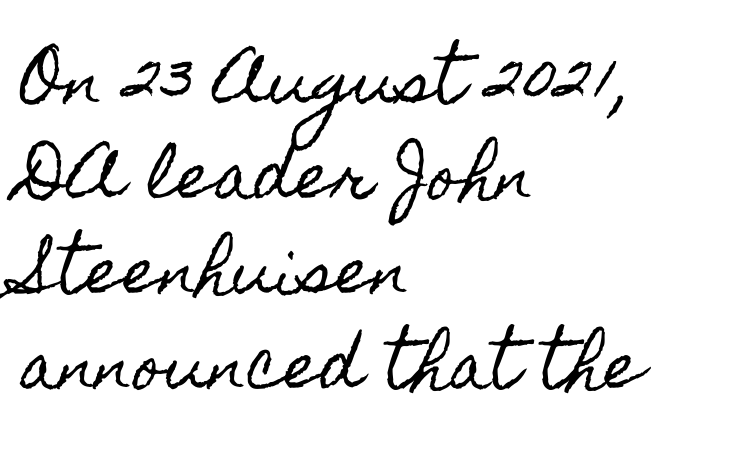
The image shows 62 px condensed type; set left-aligned, normal line spacing (1.53x), normal letter spacing, not underlined; a small x-height.
